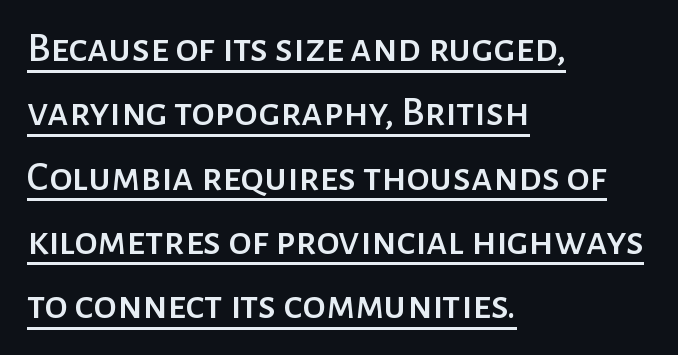
Glyph-to-glyph distance matches everyday printed text. Varying glyph widths throughout — classic text-font behaviour. Quick note: not italic, upright. Typeset ragged right — the left edge is the straight one. Rows of type keep a routine distance in the vertical direction. What kind of face is this? One without serifs — a sans.
